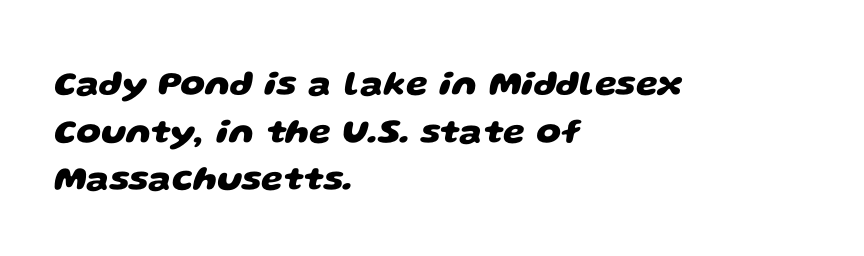
The image shows 35 px heavy, wide sans-serif type; set left-aligned, normal line spacing (1.36x), normal letter spacing, not underlined; low stroke contrast and a large x-height.
